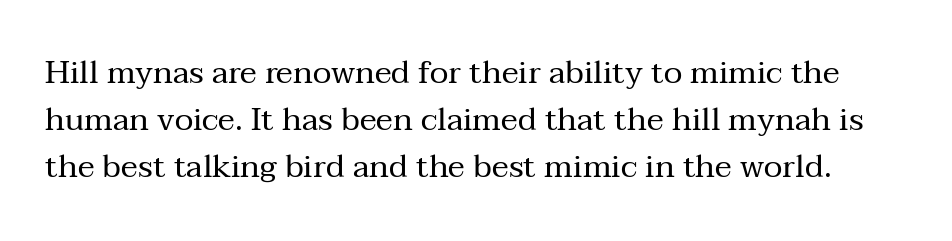
Compared with a typical body face, this is equally light or lighter still. This rendering features lettering with no underline. Examine the stroke ends and you'll spot serifs. This sample has the flowing, uneven cadence of proportional lettering. Every stem runs plumb, perpendicular to the baseline.
